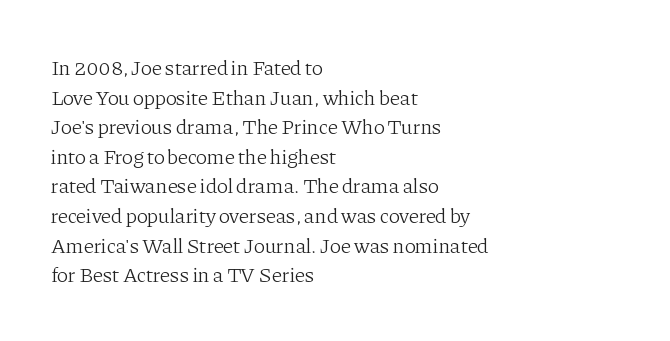
{"italic": "no", "bold": "no", "underline": "no", "align": "left", "line_spacing": "normal", "line_spacing_ratio": 1.41, "letter_spacing": "normal", "letter_spacing_em": 0.0, "glyph_px": 21}
